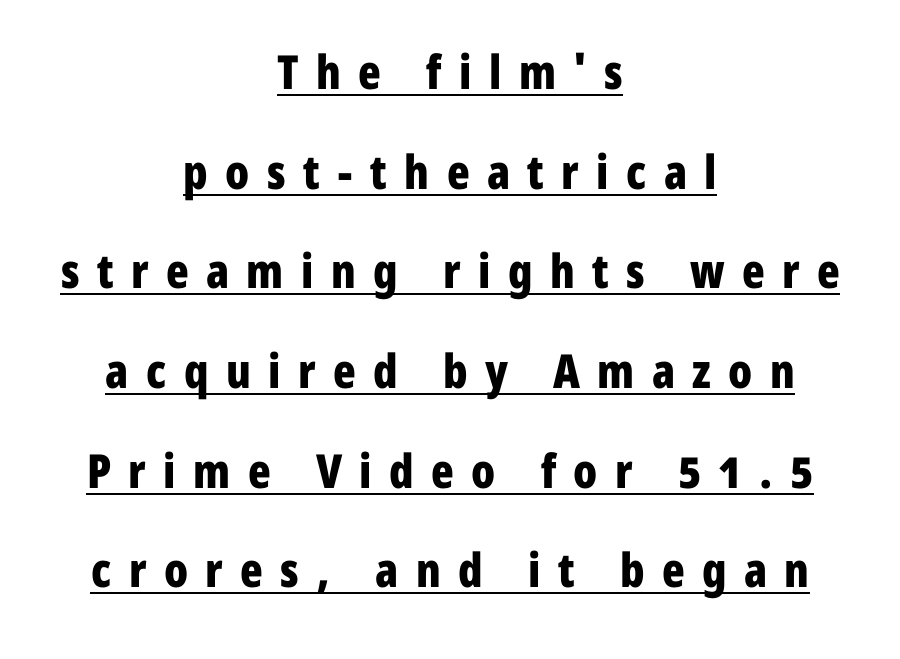
Character widths vary here, with narrow letters taking less room than wide ones. Compared with typical body copy, the letter spacing here is much looser. Strokes here are thick enough to call this a true bold. The specimen includes a rule beneath the text block's lines.
